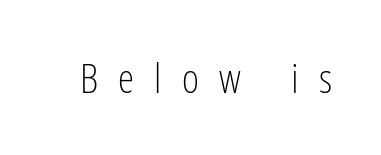
The image shows 41 px light, condensed sans-serif type, upright; set unusually wide letter spacing (+0.49 em), not underlined; low stroke contrast and a medium x-height.
